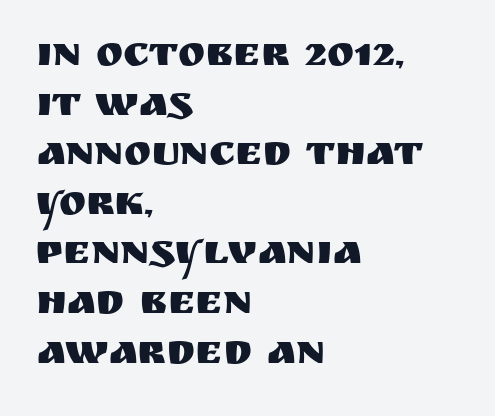
The image shows 41 px sans-serif type, upright; set left-aligned, line spacing 1.21x, normal letter spacing, not underlined; medium stroke contrast and a large x-height.
